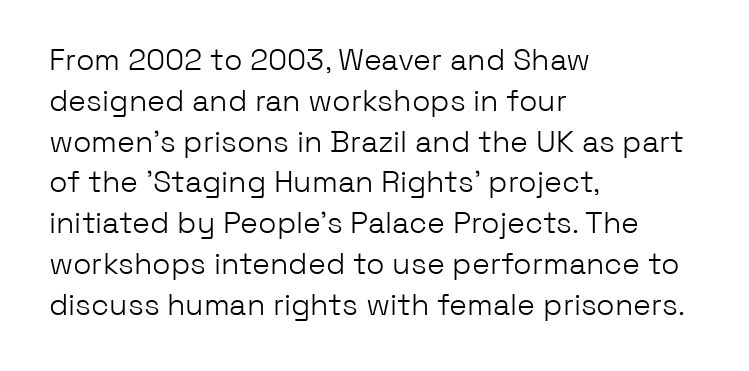
The baseline area is clear. Quick note: interline space is typical. This is roman type, the default non-slanted kind. The lines in this sample share a left origin and differ only in where they stop. Each letter keeps its own natural width here, so spacing adapts to shape.
